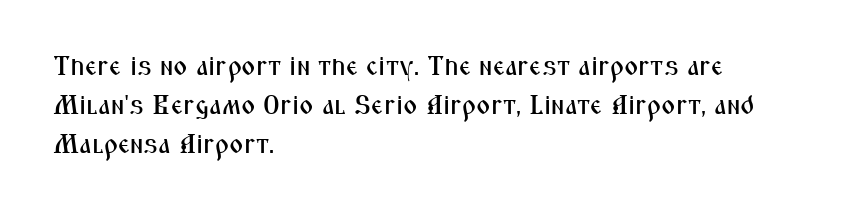
This block has exactly the height ordinary leading produces. The specimen reads as upright at a glance. Letters rest on an invisible, unmarked baseline. Compared with typical body copy, the letter spacing here is the same.
